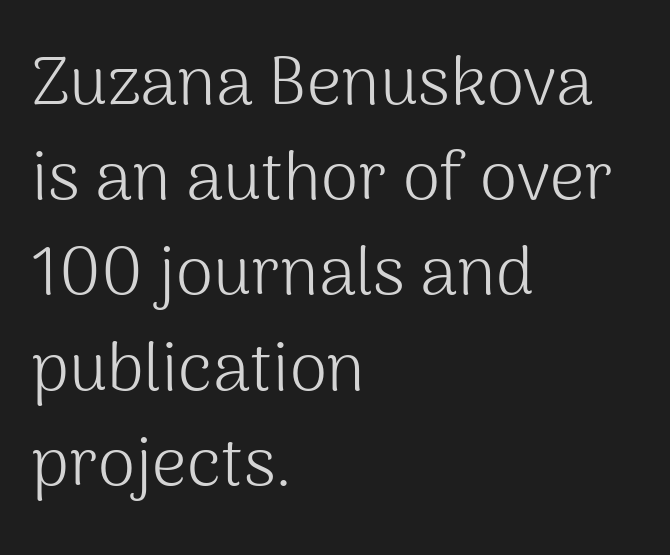
{"serif": "no", "italic": "no", "bold": "no", "weight": "light", "width": "normal", "stroke_contrast": "medium", "x_height": "medium", "monospaced": "no", "underline": "no", "align": "left", "line_spacing": "normal", "line_spacing_ratio": 1.4, "letter_spacing": "normal", "letter_spacing_em": 0.0, "glyph_px": 68}
